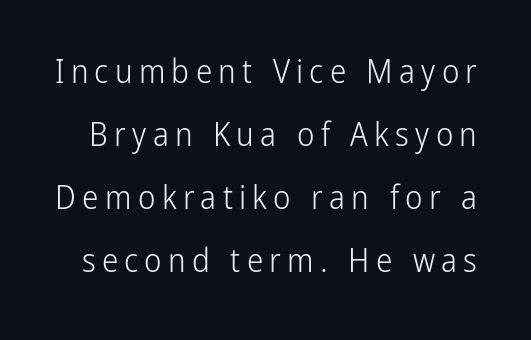
{"serif": "no", "italic": "no", "bold": "no", "weight": "light", "width": "condensed", "stroke_contrast": "low", "x_height": "medium", "monospaced": "no", "underline": "no", "line_spacing": "loose", "line_spacing_ratio": 1.91, "glyph_px": 33}
